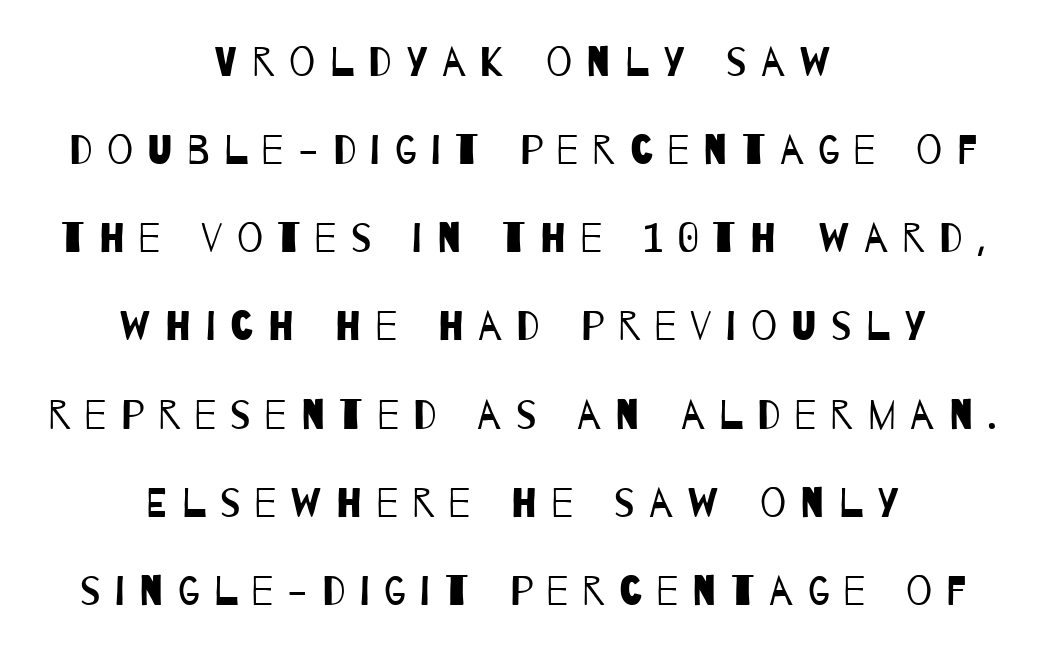
Q: Is the text bold? A: No.
Q: Is the typeface a serif or a sans-serif typeface? A: Sans-serif.
Q: Is the text underlined? A: No.
Q: How is the paragraph aligned? A: Centered.
Q: Is the spacing between letters normal or unusually wide? A: Unusually wide.
Q: Is the spacing between lines tight, normal or loose? A: Loose.
Q: Width (condensed, normal, or wide)? A: Condensed.
Q: Stroke contrast? A: Low.
Q: x-height? A: Large.
Q: Monospaced? A: No.
